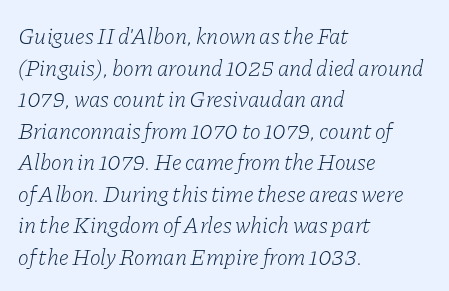
The image shows 23 px text type, italic (leaning right); set left-aligned, normal line spacing (1.37x), normal letter spacing, not underlined.
